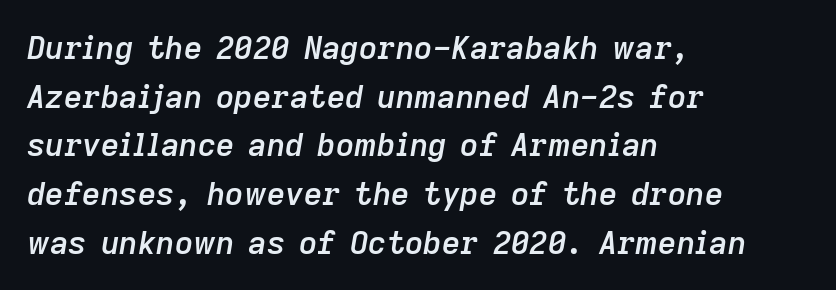
{"italic": "yes", "lean": "right", "slant_degrees": 9, "bold": "semi", "weight": "semibold", "width": "normal", "stroke_contrast": "low", "x_height": "medium", "monospaced": "no", "underline": "no", "align": "left", "line_spacing": "normal", "line_spacing_ratio": 1.52, "letter_spacing": "normal", "letter_spacing_em": 0.0, "glyph_px": 32}
